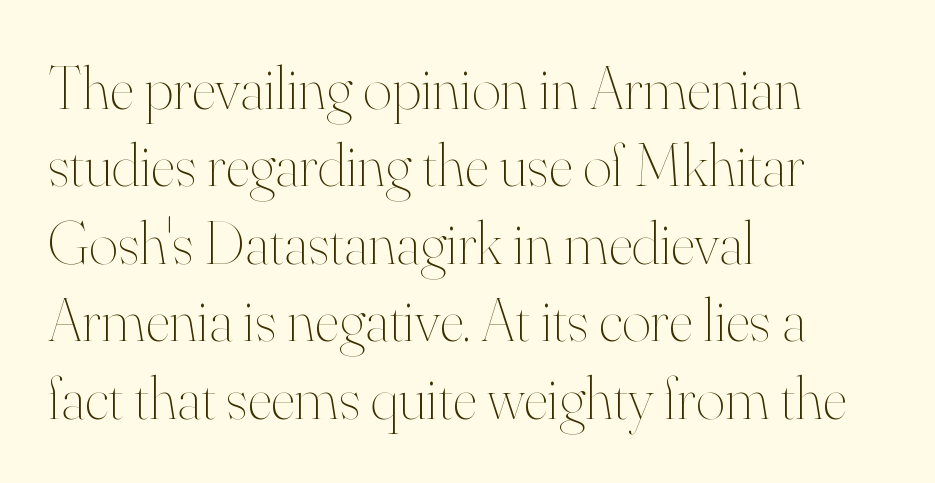
A clean baseline with only descenders dipping below it. Posture: vertical. Each line starts at the same left margin while the right side varies. The font is comparable to plain body text, perhaps lighter. The rendering uses a moderate line-height, typical for paragraphs. Each letter keeps its own natural width here, so spacing adapts to shape.
